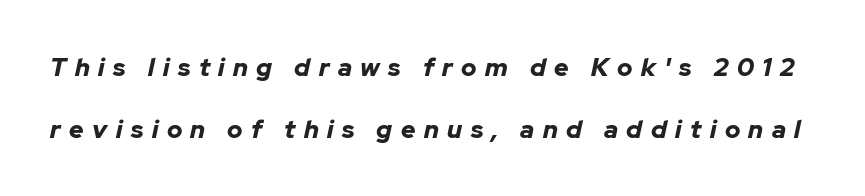
{"italic": "yes", "lean": "right", "slant_degrees": 12, "bold": "yes", "underline": "no", "line_spacing": "loose", "line_spacing_ratio": 2.47, "letter_spacing": "wide", "letter_spacing_em": 0.34, "glyph_px": 25}
